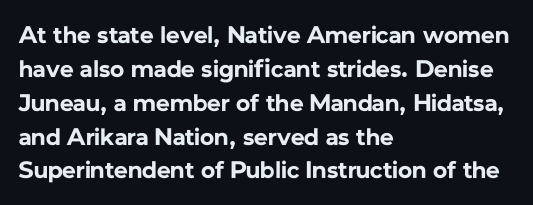
{"italic": "no", "bold": "yes", "underline": "no", "align": "left", "line_spacing": "normal", "line_spacing_ratio": 1.41, "letter_spacing": "normal", "letter_spacing_em": 0.0, "glyph_px": 24}
